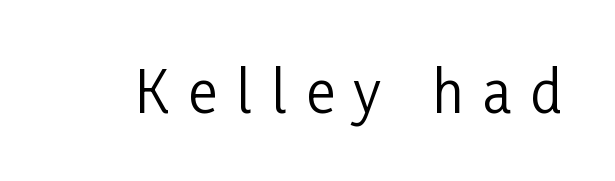
The image shows 56 px regular-weight, condensed sans-serif type, upright; set unusually wide letter spacing (+0.35 em), not underlined; low stroke contrast and a medium x-height.
